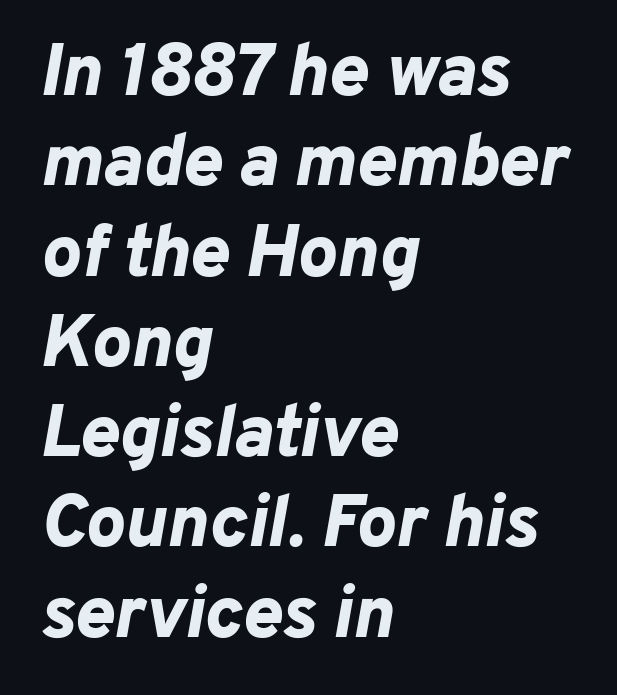
The image shows 74 px bold type, italic (leaning right); set left-aligned, line spacing 1.22x, normal letter spacing, not underlined; low stroke contrast and a medium x-height.
